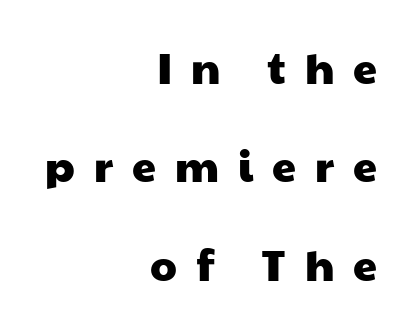
Q: Is the typeface a serif or a sans-serif typeface? A: Sans-serif.
Q: Is the text underlined? A: No.
Q: How is the paragraph aligned? A: Right-aligned.
Q: Is the spacing between letters normal or unusually wide? A: Unusually wide.
Q: Is the spacing between lines tight, normal or loose? A: Loose.
Q: Width (condensed, normal, or wide)? A: Wide.
Q: Stroke contrast? A: Low.
Q: x-height? A: Medium.
Q: Monospaced? A: No.
